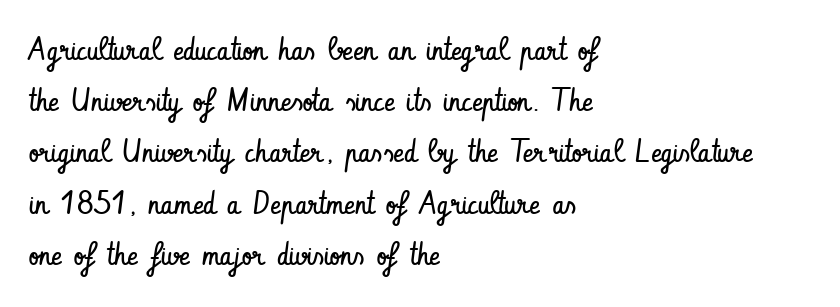
No letter is thick-stroked: the sample isn't bold. Note: no serifs on the glyphs. The axis of the letterforms is exactly vertical. Is the block centered? No — it sits flush against the left margin.
